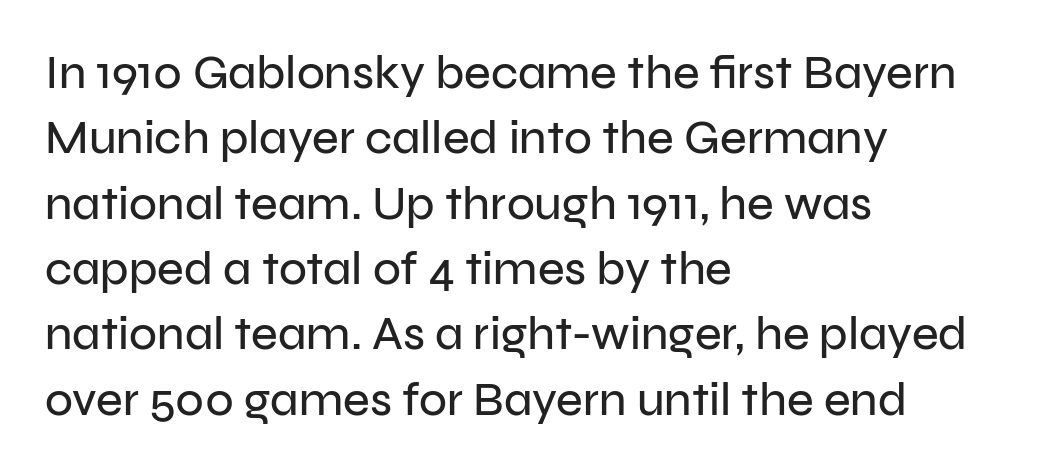
{"serif": "no", "italic": "no", "width": "normal", "stroke_contrast": "low", "x_height": "medium", "monospaced": "no", "underline": "no", "align": "left", "line_spacing": "normal", "line_spacing_ratio": 1.42, "letter_spacing": "normal", "letter_spacing_em": 0.0, "glyph_px": 46}
